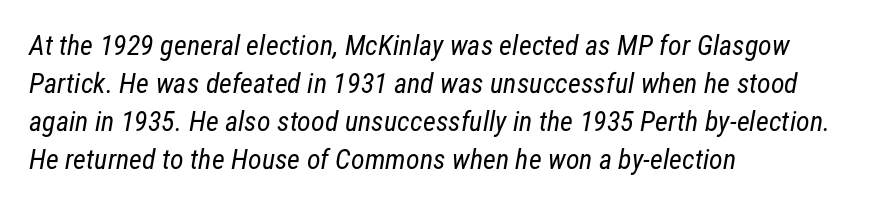
This sample uses plain, unmodified letter spacing. Successive baselines arrive at the customary interval. Is this a heavy cut? Hardly; it is regular or lighter. The face used here is proportionally spaced, like ordinary book or web type. Is this a sans? Yes — the strokes have no serifs. Just letters on the line, the space beneath them empty.
